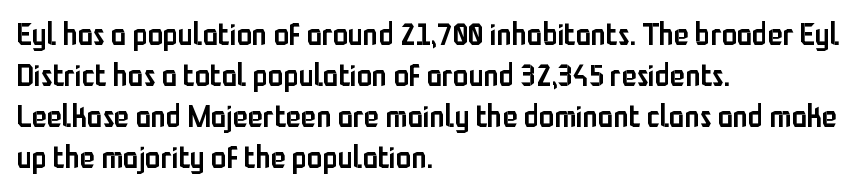
What stands out about the letter spacing? Nothing — it is the standard amount. The glyphs in this specimen are sans serif. A roman cut, with each character standing at attention. The setting favours the left margin, as ordinary paragraphs usually do. Each row of text sits above clean, open space. The passage shown is semibold, sitting just below true bold.
